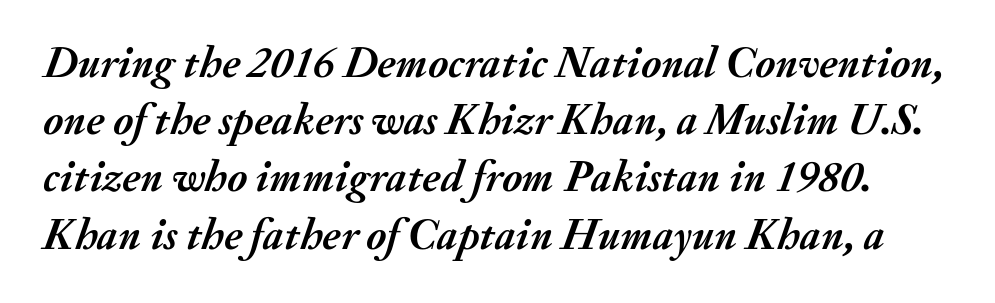
Q: Is the text bold? A: Yes.
Q: Is the text italic (slanted)? A: Yes, it leans right by about 20 degrees.
Q: Is the text underlined? A: No.
Q: Is the spacing between letters normal or unusually wide? A: Normal.
Q: Is the spacing between lines tight, normal or loose? A: Normal.
Q: Width (condensed, normal, or wide)? A: Normal.
Q: Stroke contrast? A: Medium.
Q: x-height? A: Small.
Q: Monospaced? A: No.
